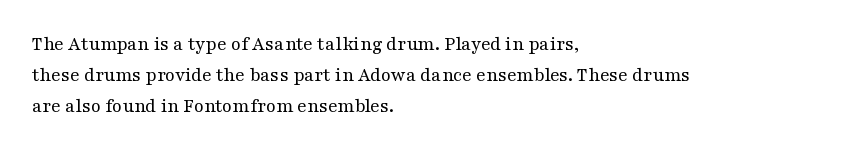
{"italic": "no", "bold": "no", "underline": "no", "align": "left", "line_spacing": "normal", "line_spacing_ratio": 1.56, "letter_spacing": "normal", "letter_spacing_em": 0.0, "glyph_px": 20}
